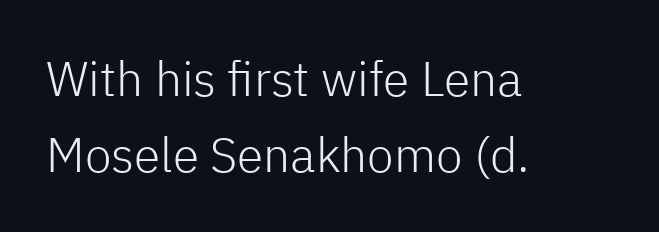
{"serif": "no", "italic": "no", "bold": "no", "weight": "light", "width": "normal", "stroke_contrast": "low", "x_height": "medium", "monospaced": "no", "underline": "no", "align": "left", "line_spacing": "normal", "line_spacing_ratio": 1.58, "letter_spacing": "normal", "letter_spacing_em": 0.0, "glyph_px": 48}
